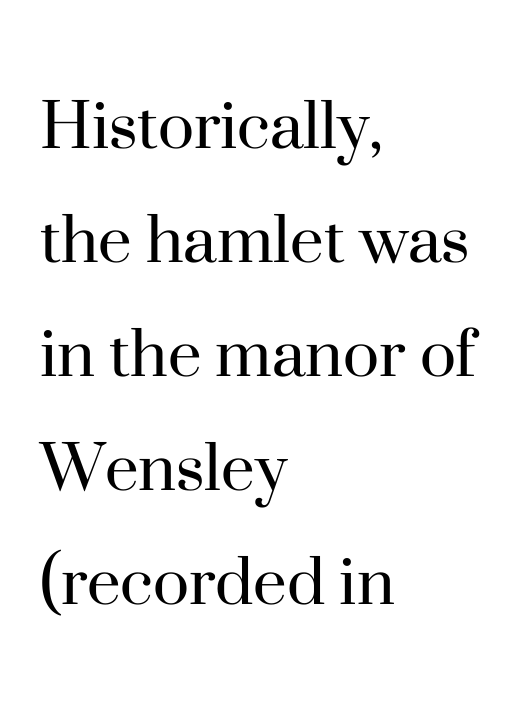
{"serif": "yes", "italic": "no", "bold": "no", "weight": "regular", "width": "normal", "stroke_contrast": "high", "x_height": "small", "monospaced": "no", "underline": "no", "align": "left", "line_spacing": "normal", "line_spacing_ratio": 1.5, "letter_spacing": "normal", "letter_spacing_em": 0.0, "glyph_px": 76}
